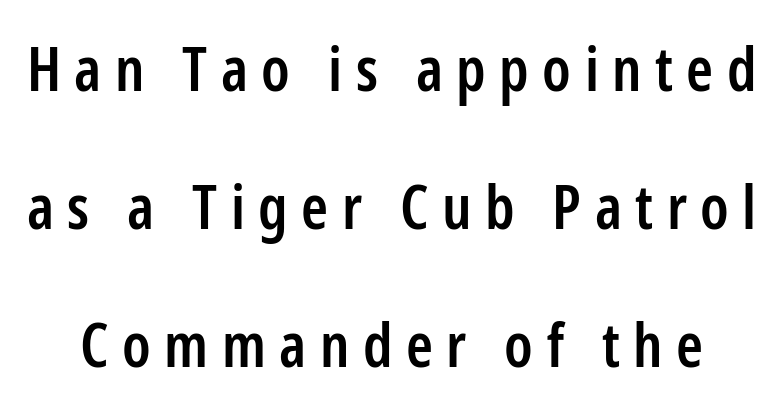
The image shows 61 px semibold, condensed sans-serif type, upright; set loose line spacing (2.26x), unusually wide letter spacing (+0.22 em), not underlined; low stroke contrast and a medium x-height.
